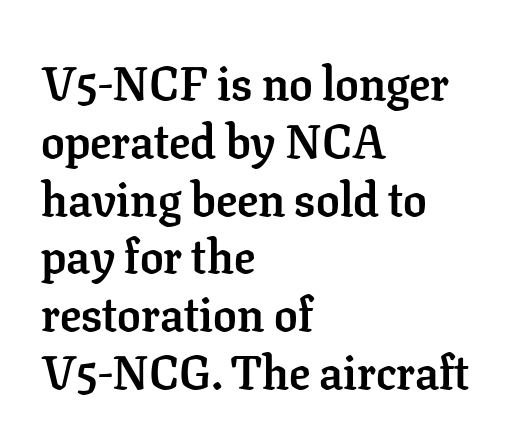
Q: Is the text bold? A: Yes.
Q: Is the text italic (slanted)? A: No, it is upright.
Q: Is the typeface a serif or a sans-serif typeface? A: Serif.
Q: Is the text underlined? A: No.
Q: How is the paragraph aligned? A: Left-aligned.
Q: Is the spacing between letters normal or unusually wide? A: Normal.
Q: Width (condensed, normal, or wide)? A: Normal.
Q: Stroke contrast? A: Low.
Q: x-height? A: Medium.
Q: Monospaced? A: No.
